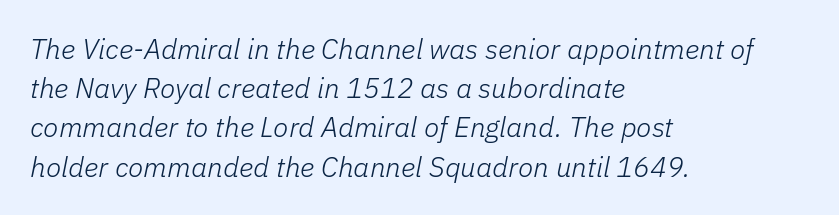
The letters advance in unequal steps, a hallmark of proportional type. The typography opts for an oblique posture over an upright one. This block has exactly the height ordinary leading produces. In CSS terms this would be text-align: left. Plain, unruled lines of type.
